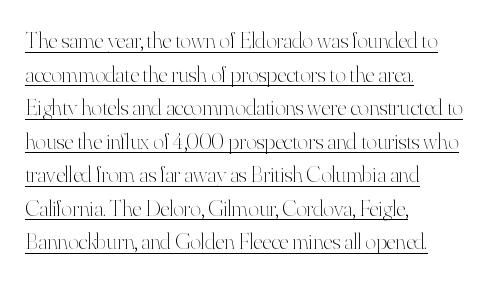
{"italic": "no", "bold": "no", "underline": "yes", "align": "left", "line_spacing": "normal", "line_spacing_ratio": 1.46, "letter_spacing": "normal", "letter_spacing_em": 0.0, "glyph_px": 23}
